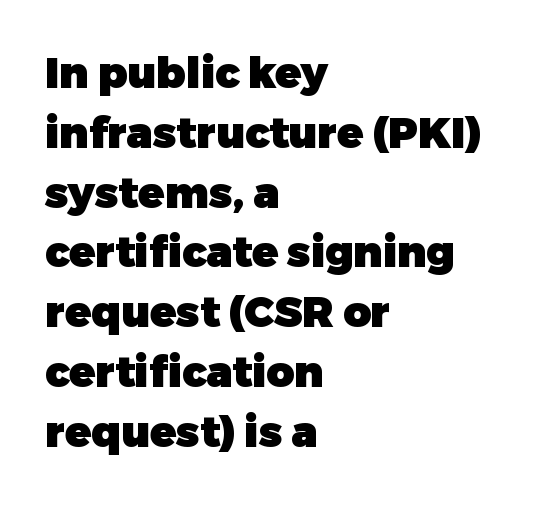
Q: Is the text bold? A: Yes.
Q: Is the text italic (slanted)? A: No, it is upright.
Q: Is the typeface a serif or a sans-serif typeface? A: Sans-serif.
Q: Is the text underlined? A: No.
Q: How is the paragraph aligned? A: Left-aligned.
Q: Is the spacing between letters normal or unusually wide? A: Normal.
Q: Is the spacing between lines tight, normal or loose? A: Normal.
Q: Width (condensed, normal, or wide)? A: Normal.
Q: Stroke contrast? A: Low.
Q: x-height? A: Medium.
Q: Monospaced? A: No.
